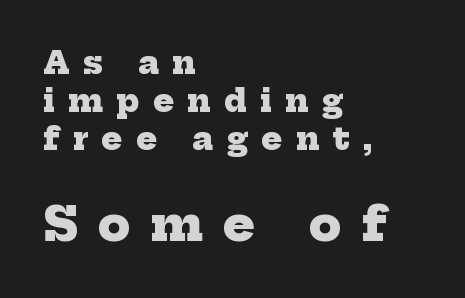
{"serif": "yes", "bold": "yes", "weight": "heavy", "width": "normal", "stroke_contrast": "low", "x_height": "medium", "monospaced": "no", "underline": "no", "align": "left", "line_spacing_ratio": 1.22, "letter_spacing": "wide", "letter_spacing_em": 0.43, "larger_block": "second", "size_ratio": 1.52, "glyph_px": 47}
